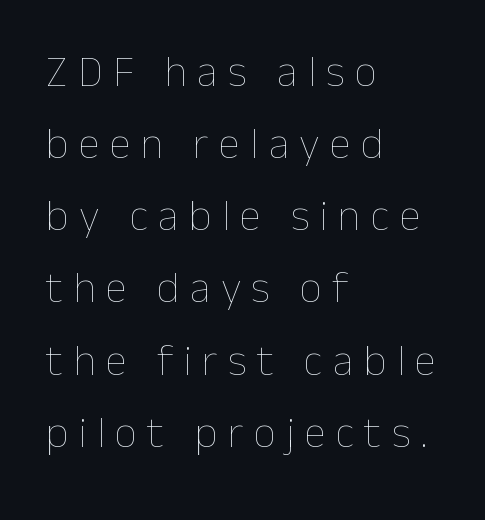
The image shows 44 px thin type, upright; set left-aligned, normal line spacing (1.64x), unusually wide letter spacing (+0.23 em), not underlined; low stroke contrast and a medium x-height.
